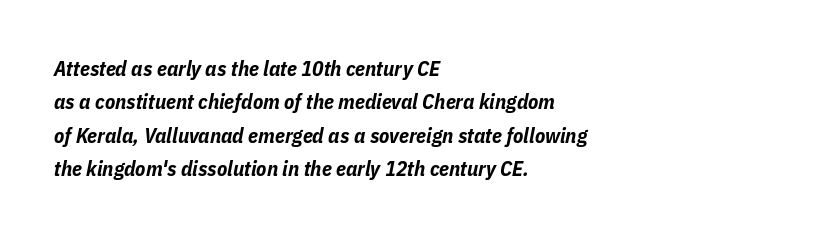
{"italic": "yes", "lean": "right", "slant_degrees": 11, "bold": "yes", "underline": "no", "align": "left", "line_spacing": "normal", "line_spacing_ratio": 1.59, "letter_spacing": "normal", "letter_spacing_em": 0.0, "glyph_px": 21}
